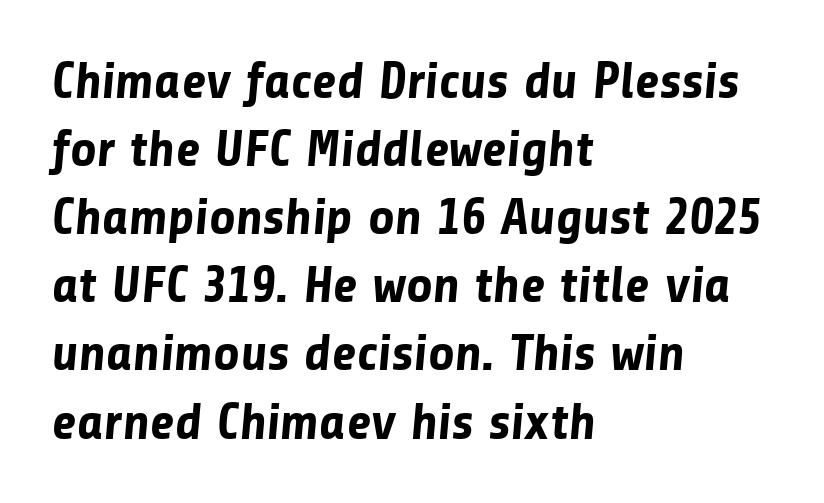
{"serif": "no", "bold": "yes", "weight": "bold", "width": "normal", "stroke_contrast": "low", "x_height": "medium", "monospaced": "no", "underline": "no", "align": "left", "line_spacing": "normal", "line_spacing_ratio": 1.31, "letter_spacing": "normal", "letter_spacing_em": 0.0, "glyph_px": 52}
